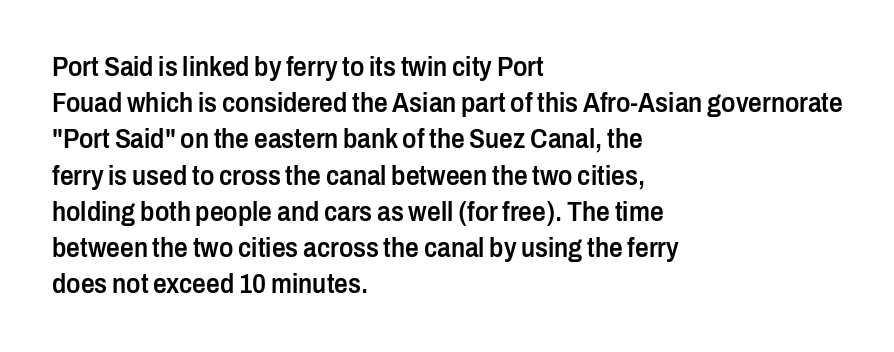
Q: Is the text bold? A: Semi-bold.
Q: Is the text italic (slanted)? A: No, it is upright.
Q: Is the text underlined? A: No.
Q: How is the paragraph aligned? A: Left-aligned.
Q: Is the spacing between letters normal or unusually wide? A: Normal.
Q: Is the spacing between lines tight, normal or loose? A: Normal.
